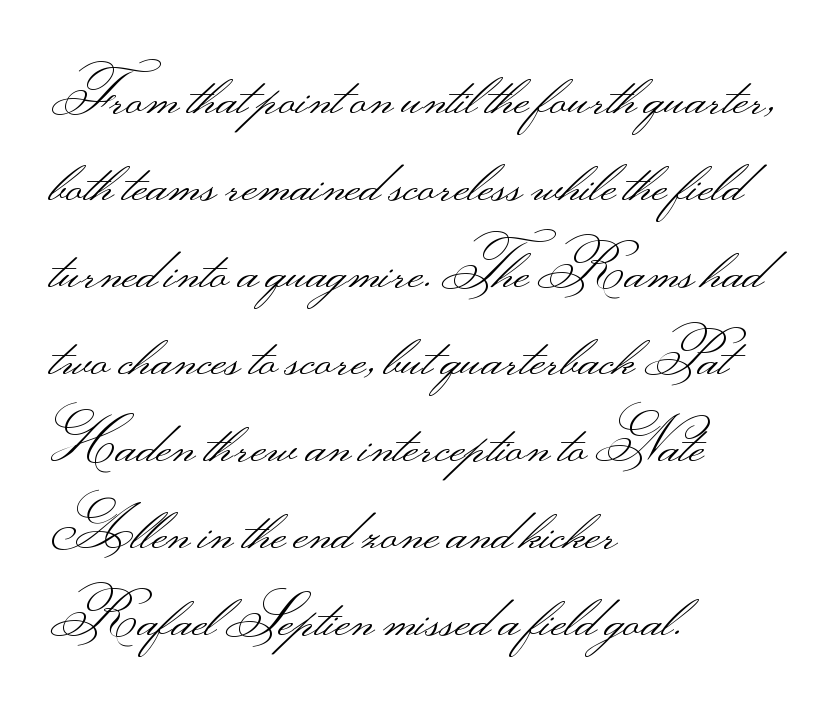
{"serif": "no", "bold": "no", "weight": "light", "width": "wide", "stroke_contrast": "medium", "monospaced": "no", "underline": "no", "align": "left", "line_spacing": "normal", "line_spacing_ratio": 1.5, "letter_spacing": "normal", "letter_spacing_em": 0.0, "glyph_px": 58}
